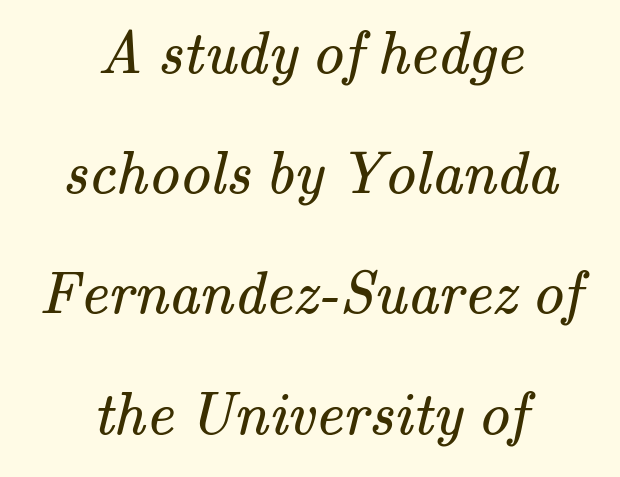
{"serif": "yes", "bold": "no", "weight": "regular", "width": "normal", "stroke_contrast": "medium", "x_height": "small", "monospaced": "no", "underline": "no", "align": "center", "line_spacing": "loose", "line_spacing_ratio": 1.97, "letter_spacing": "normal", "letter_spacing_em": 0.0, "glyph_px": 61}
